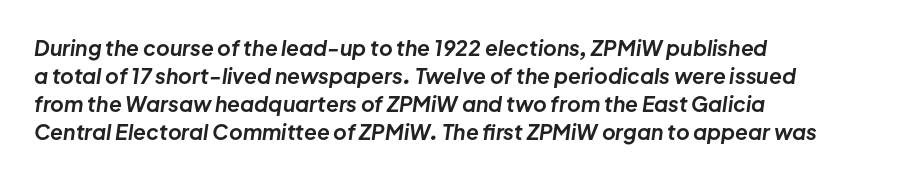
Notice how thick the strokes are: this is what a full bold looks like. This sample keeps an unexceptional amount of space between lines. Underlining? Definitely not there. Characters follow at the spacing the type designer built in. If you drew a ruler down the left edge, every line would touch it.
